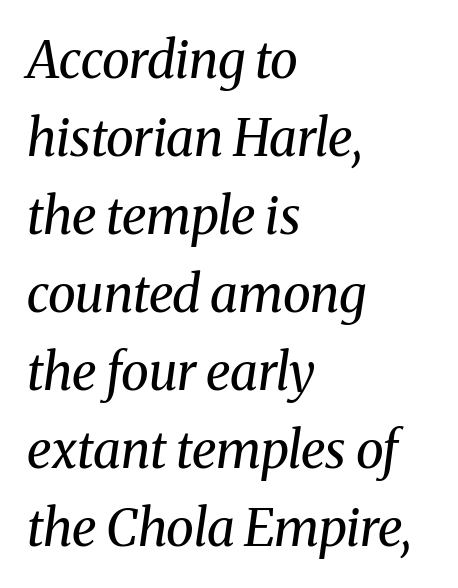
Q: Is the text bold? A: No.
Q: Is the text italic (slanted)? A: Yes, it leans right by about 8 degrees.
Q: Is the typeface a serif or a sans-serif typeface? A: Serif.
Q: Is the text underlined? A: No.
Q: How is the paragraph aligned? A: Left-aligned.
Q: Is the spacing between letters normal or unusually wide? A: Normal.
Q: Is the spacing between lines tight, normal or loose? A: Normal.
Q: Width (condensed, normal, or wide)? A: Normal.
Q: Stroke contrast? A: Medium.
Q: x-height? A: Medium.
Q: Monospaced? A: No.
